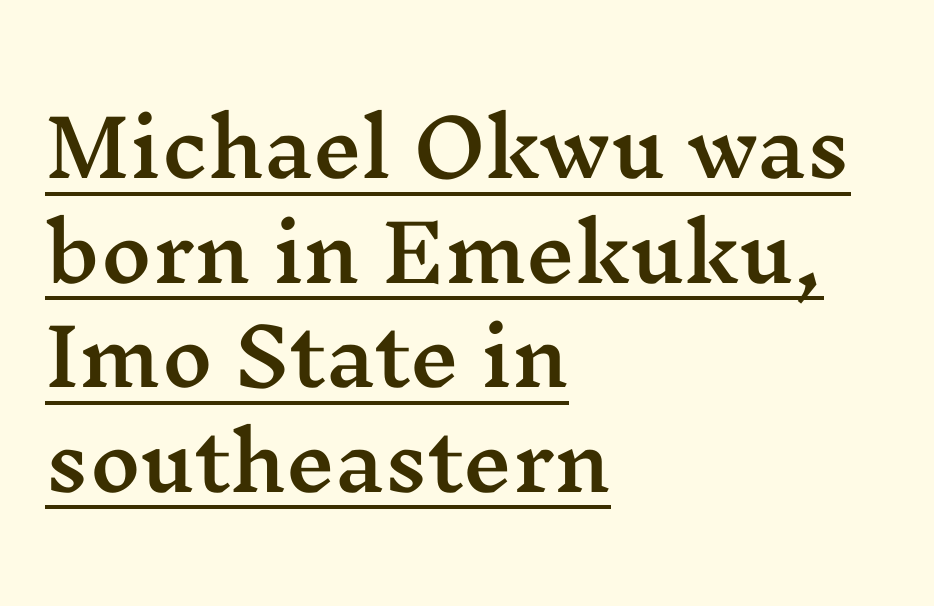
Line spacing here is normal. A typographer would call this underscored text. The letters advance in unequal steps, a hallmark of proportional type. Ordinary non-slanted type is in use. Standard letterfit; no display-style spreading of the glyphs. The paragraph has a hard left edge and a soft right edge.
